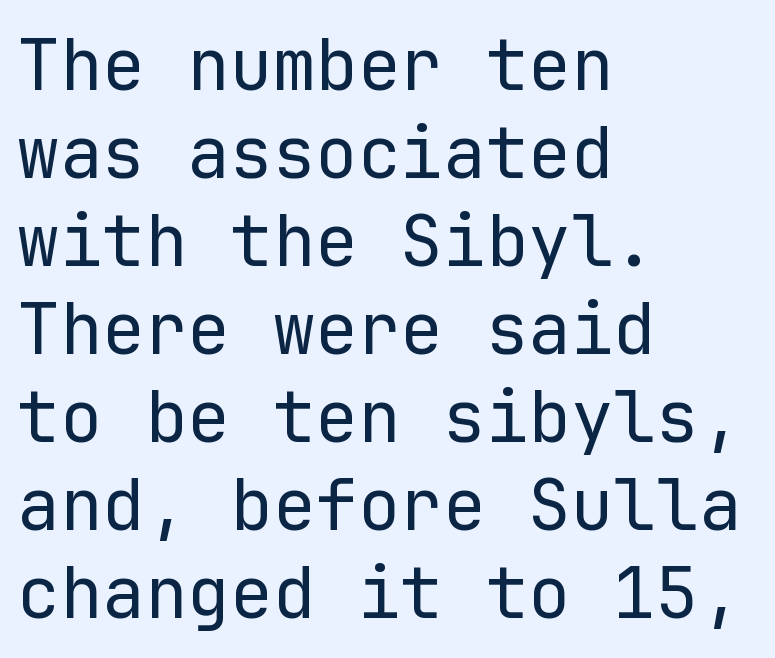
{"serif": "no", "italic": "no", "bold": "no", "weight": "regular", "width": "normal", "stroke_contrast": "low", "x_height": "medium", "monospaced": "yes", "underline": "no", "align": "left", "line_spacing_ratio": 1.24, "letter_spacing": "normal", "letter_spacing_em": 0.0, "glyph_px": 71}
